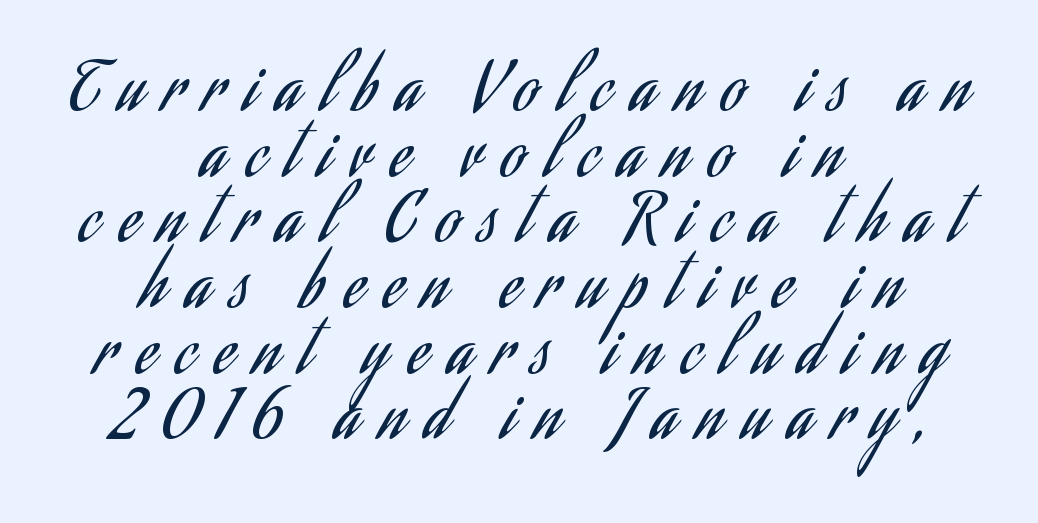
Q: Is the text bold? A: No.
Q: Is the text italic (slanted)? A: Yes.
Q: Is the typeface a serif or a sans-serif typeface? A: Sans-serif.
Q: Is the text underlined? A: No.
Q: How is the paragraph aligned? A: Centered.
Q: Is the spacing between letters normal or unusually wide? A: Unusually wide.
Q: Is the spacing between lines tight, normal or loose? A: Tight.
Q: Width (condensed, normal, or wide)? A: Condensed.
Q: Stroke contrast? A: Low.
Q: x-height? A: Small.
Q: Monospaced? A: No.
